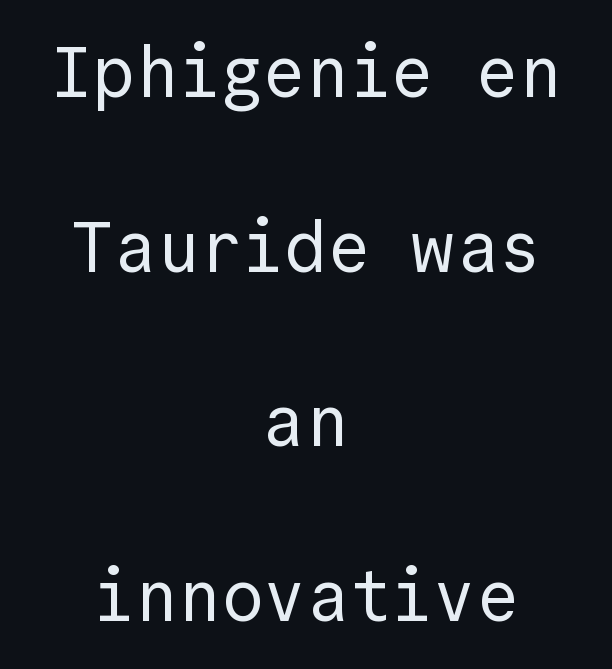
A bare baseline throughout the passage. Look at the bottom of the vertical strokes: they stop flat, with no serifs. The letters sit at their default tracking, neither squeezed nor spread. Monospaced: the letters line up in strict vertical columns.
